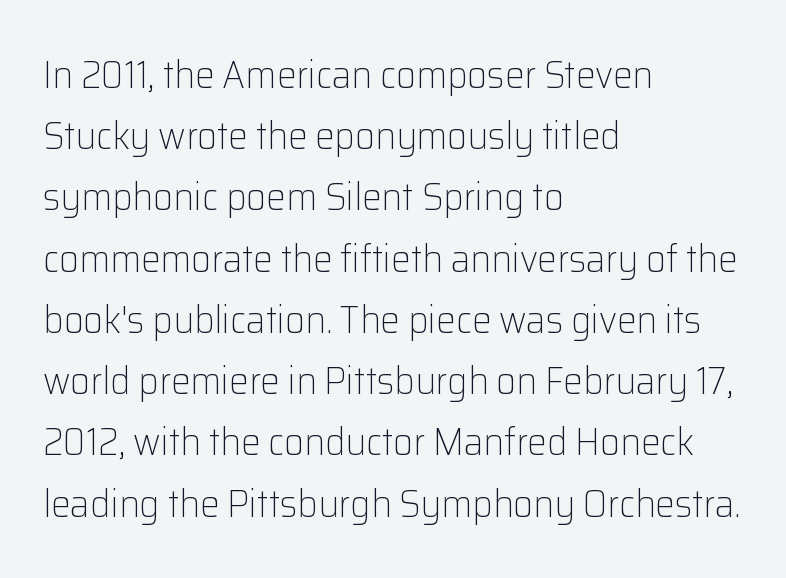
{"serif": "no", "italic": "no", "bold": "no", "weight": "light", "width": "normal", "stroke_contrast": "low", "x_height": "medium", "monospaced": "no", "underline": "no", "align": "left", "line_spacing": "normal", "line_spacing_ratio": 1.57, "letter_spacing": "normal", "letter_spacing_em": 0.0, "glyph_px": 39}
